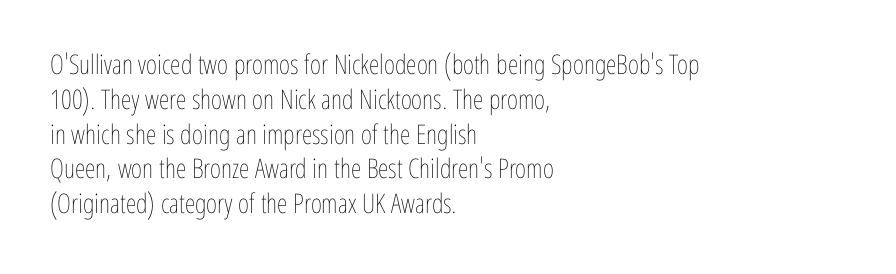
{"italic": "no", "bold": "no", "underline": "no", "align": "left", "line_spacing": "normal", "line_spacing_ratio": 1.29, "letter_spacing": "normal", "letter_spacing_em": 0.0, "glyph_px": 27}
